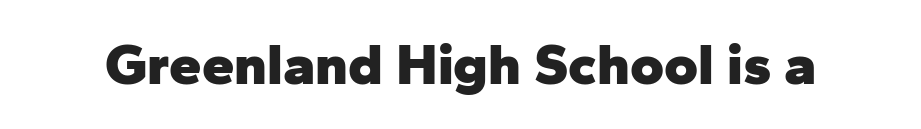
The image shows 58 px heavy sans-serif type, upright; set normal letter spacing, not underlined; low stroke contrast and a medium x-height.
